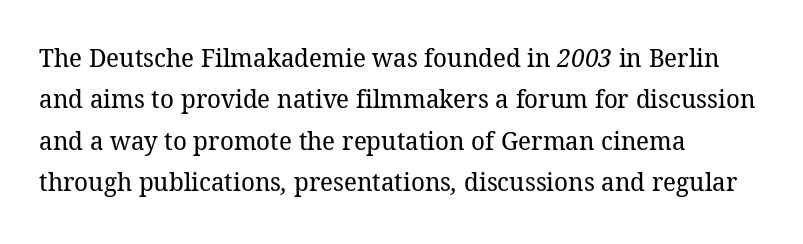
The cut favours lightness, reaching ordinary text weight at its darkest. One-word summary of the alignment: left. One glance says typical: line gaps are just what's usual. No word sits above an underline. The type is set solid horizontally, with unmodified tracking.
